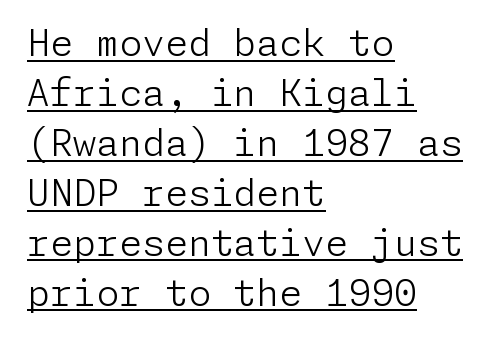
{"serif": "no", "italic": "no", "bold": "no", "weight": "light", "width": "normal", "stroke_contrast": "low", "x_height": "medium", "underline": "yes", "align": "left", "line_spacing": "normal", "line_spacing_ratio": 1.35, "letter_spacing": "normal", "letter_spacing_em": 0.0, "glyph_px": 37}
